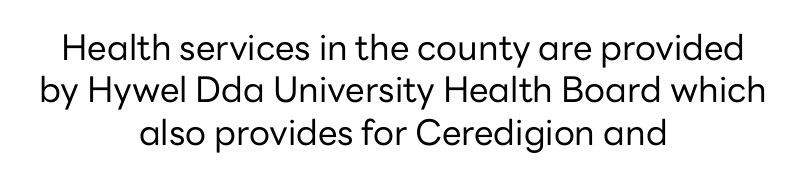
{"serif": "no", "italic": "no", "bold": "no", "weight": "regular", "width": "normal", "stroke_contrast": "low", "x_height": "medium", "monospaced": "no", "underline": "no", "align": "center", "line_spacing_ratio": 1.21, "letter_spacing": "normal", "letter_spacing_em": 0.0, "glyph_px": 35}
